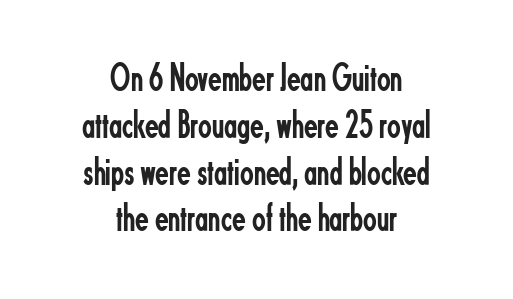
{"serif": "no", "italic": "no", "bold": "no", "weight": "regular", "width": "condensed", "stroke_contrast": "low", "x_height": "small", "monospaced": "no", "underline": "no", "align": "center", "line_spacing_ratio": 1.17, "letter_spacing": "normal", "letter_spacing_em": 0.0, "glyph_px": 40}
